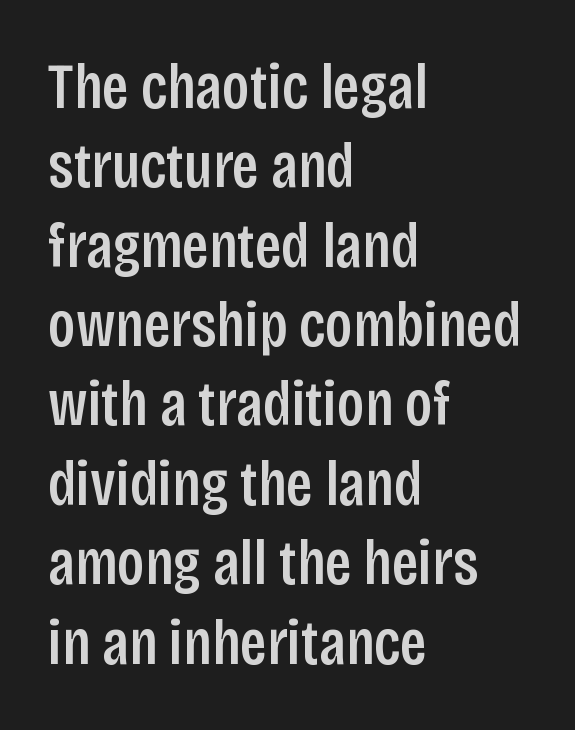
The image shows 64 px condensed sans-serif type, upright; set left-aligned, line spacing 1.24x, normal letter spacing, not underlined; low stroke contrast and a large x-height.
